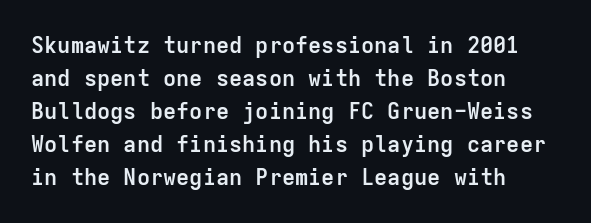
The image shows 22 px bold type, upright; set left-aligned, normal line spacing (1.5x), normal letter spacing, not underlined.
